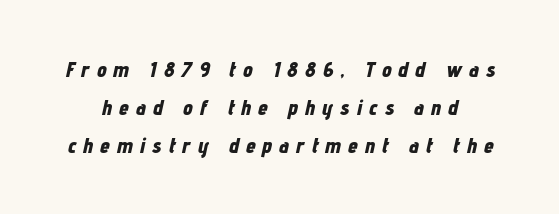
{"italic": "yes", "lean": "right", "slant_degrees": 12, "bold": "yes", "underline": "no", "line_spacing_ratio": 1.72, "letter_spacing": "wide", "letter_spacing_em": 0.32, "glyph_px": 22}
